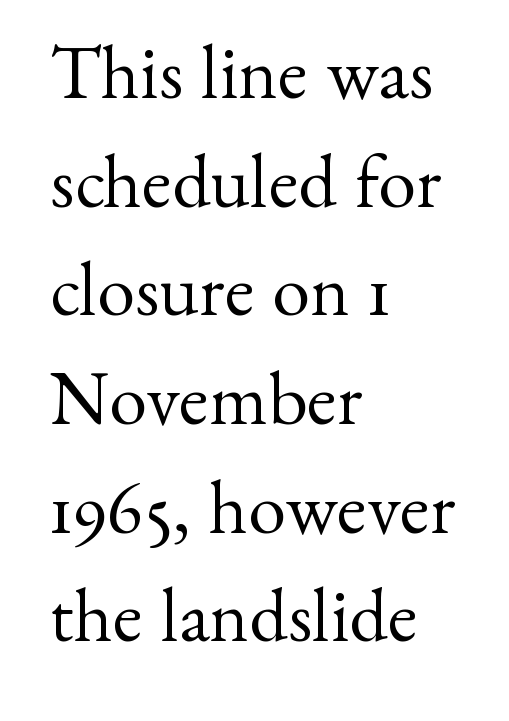
Short note: letters normally spaced. Leading matches the norm, producing a regular column. Is this a sans? No — the strokes have serifs. The face used here is proportionally spaced, like ordinary book or web type. Has an underline been added? It has not.
